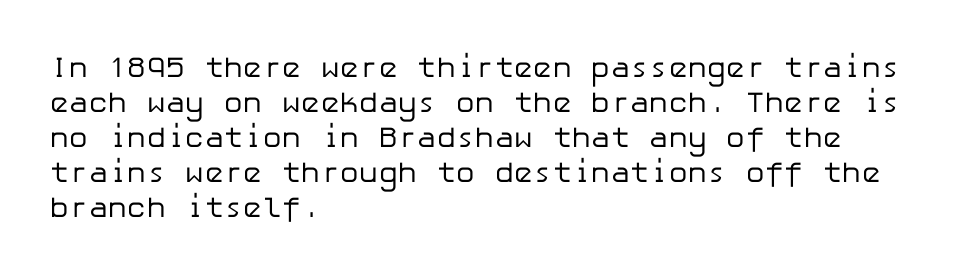
The image shows 29 px regular-weight sans-serif type, upright; set left-aligned, line spacing 1.21x, normal letter spacing, not underlined; low stroke contrast and a medium x-height.
